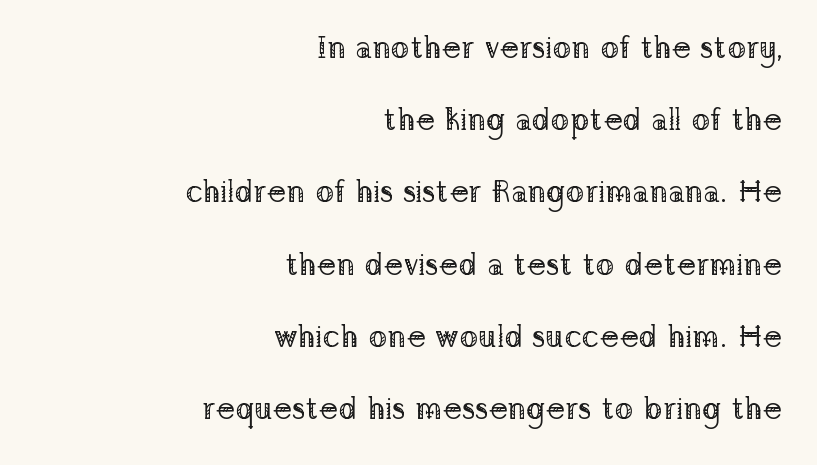
{"serif": "yes", "italic": "no", "bold": "no", "weight": "regular", "width": "normal", "stroke_contrast": "low", "x_height": "medium", "monospaced": "no", "underline": "no", "align": "right", "line_spacing": "loose", "line_spacing_ratio": 2.33, "letter_spacing": "normal", "letter_spacing_em": 0.0, "glyph_px": 31}
